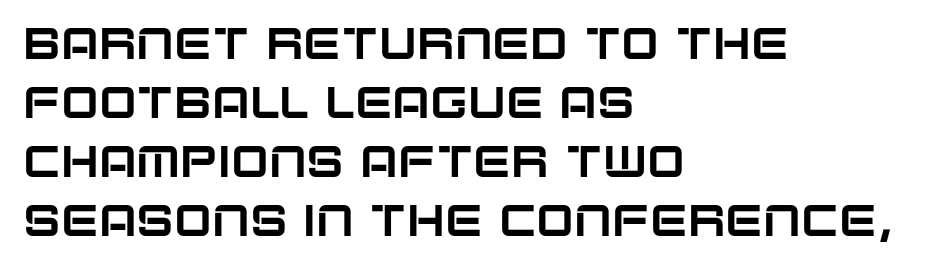
Q: Is the text italic (slanted)? A: No, it is upright.
Q: Is the typeface a serif or a sans-serif typeface? A: Sans-serif.
Q: Is the text underlined? A: No.
Q: How is the paragraph aligned? A: Left-aligned.
Q: Is the spacing between letters normal or unusually wide? A: Normal.
Q: Is the spacing between lines tight, normal or loose? A: Normal.
Q: Width (condensed, normal, or wide)? A: Normal.
Q: Stroke contrast? A: Low.
Q: x-height? A: Large.
Q: Monospaced? A: No.
